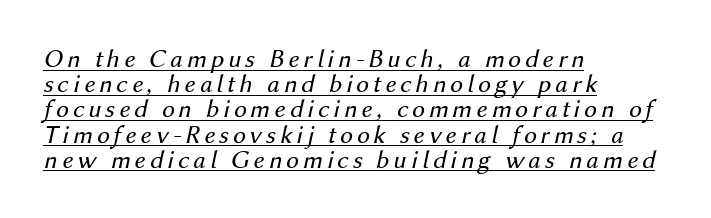
The image shows 26 px text type, italic (leaning right); set left-aligned, tight line spacing (0.97x), underlined.
